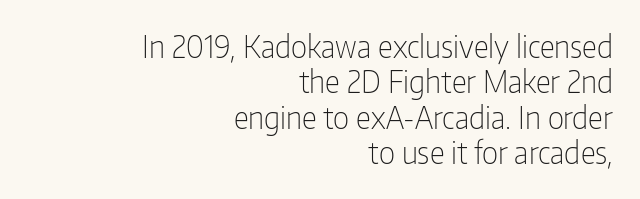
The image shows 30 px light, condensed sans-serif type, upright; set right-aligned, line spacing 1.18x, normal letter spacing, not underlined; low stroke contrast and a medium x-height.
